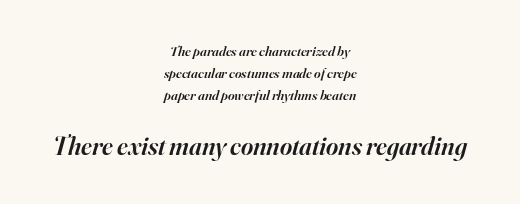
{"italic": "yes", "lean": "right", "slant_degrees": 16, "bold": "semi", "underline": "no", "align": "center", "line_spacing": "normal", "line_spacing_ratio": 1.57, "letter_spacing": "normal", "letter_spacing_em": 0.0, "larger_block": "second", "size_ratio": 1.86, "glyph_px": 26}
